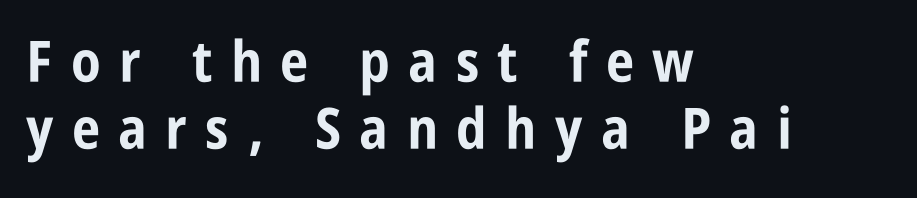
Q: Is the text bold? A: Yes.
Q: Is the text italic (slanted)? A: No, it is upright.
Q: Is the typeface a serif or a sans-serif typeface? A: Sans-serif.
Q: Is the text underlined? A: No.
Q: How is the paragraph aligned? A: Left-aligned.
Q: Is the spacing between letters normal or unusually wide? A: Unusually wide.
Q: Width (condensed, normal, or wide)? A: Condensed.
Q: Stroke contrast? A: Low.
Q: x-height? A: Large.
Q: Monospaced? A: No.
